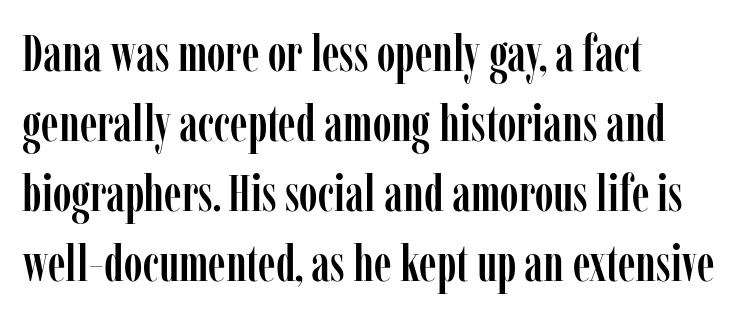
{"serif": "yes", "italic": "no", "width": "condensed", "stroke_contrast": "low", "x_height": "medium", "monospaced": "no", "underline": "no", "align": "left", "line_spacing": "normal", "line_spacing_ratio": 1.37, "letter_spacing": "normal", "letter_spacing_em": 0.0, "glyph_px": 51}
